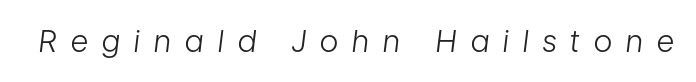
{"italic": "yes", "lean": "right", "slant_degrees": 7, "bold": "no", "weight": "light", "width": "condensed", "stroke_contrast": "low", "x_height": "medium", "monospaced": "no", "underline": "no", "letter_spacing": "wide", "letter_spacing_em": 0.48, "glyph_px": 30}
